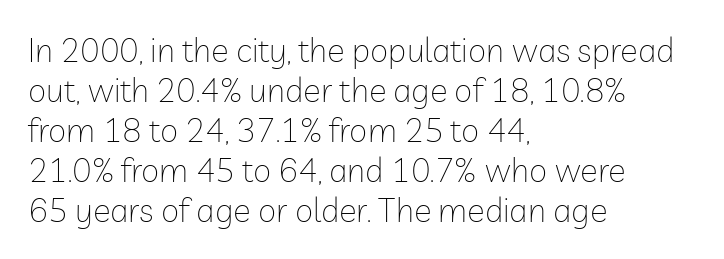
The image shows 33 px thin sans-serif type, upright; set left-aligned, line spacing 1.21x, normal letter spacing, not underlined; low stroke contrast and a medium x-height.
